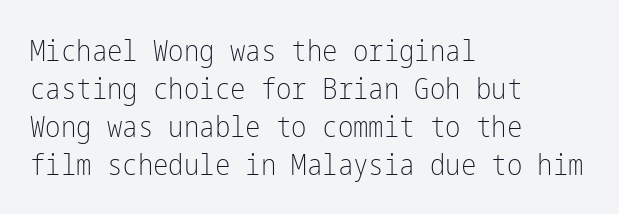
These lines sit exactly where default settings would place them. These lines were composed using upright roman letters. What stands out about the letter spacing? Nothing — it is the standard amount. In terms of letterform style, serifs are entirely absent.
